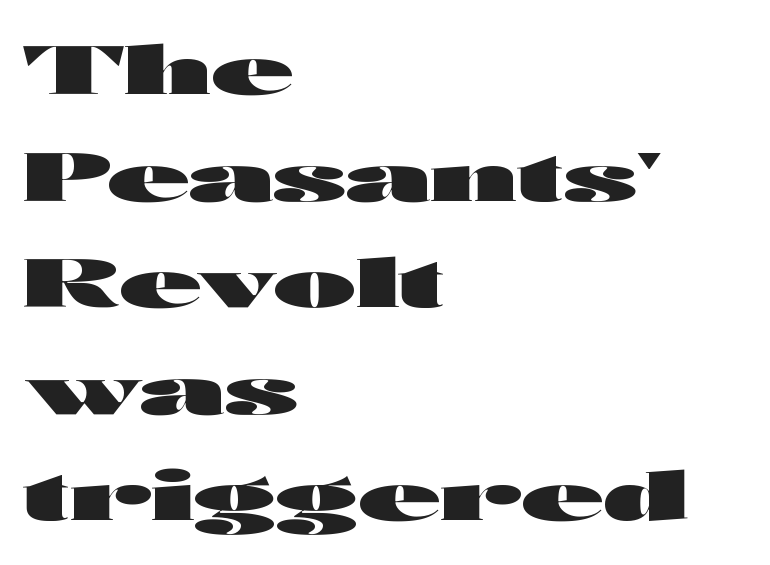
The image shows 67 px heavy, wide sans-serif type, upright; set left-aligned, normal line spacing (1.59x), normal letter spacing, not underlined; high stroke contrast and a medium x-height.
